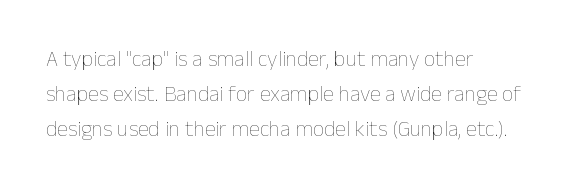
{"italic": "no", "bold": "no", "underline": "no", "align": "left", "line_spacing": "normal", "line_spacing_ratio": 1.58, "letter_spacing": "normal", "letter_spacing_em": 0.0, "glyph_px": 22}
